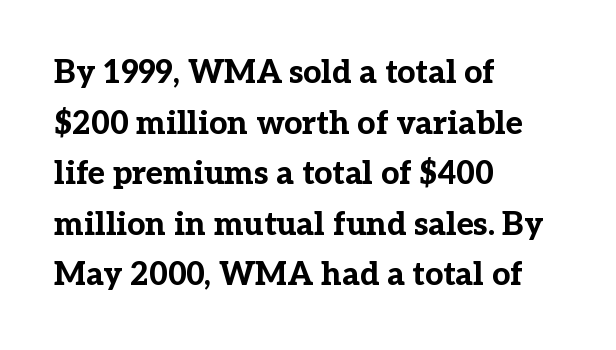
The image shows 32 px bold serif type, upright; set left-aligned, normal line spacing (1.58x), normal letter spacing, not underlined; low stroke contrast and a medium x-height.
